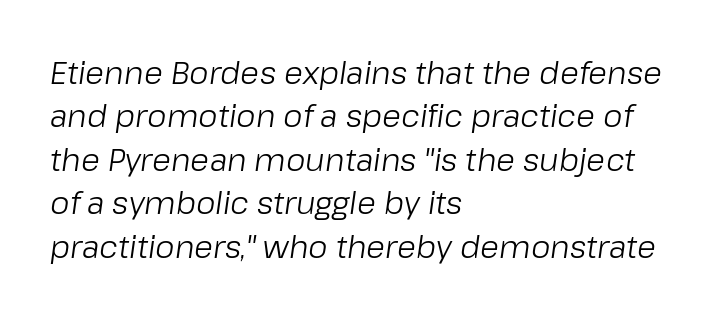
The image shows 31 px light type, italic (leaning right); set left-aligned, normal line spacing (1.4x), normal letter spacing, not underlined; low stroke contrast and a medium x-height.
